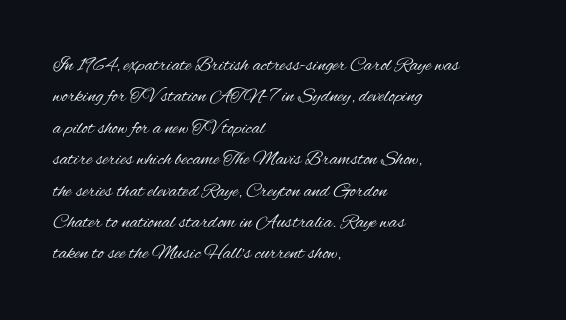
Line spacing here is normal. The specimen omits any rule beneath the text block's lines. The rag falls on the right side of this text block. The characters are drawn with everyday or finer stroke widths.
